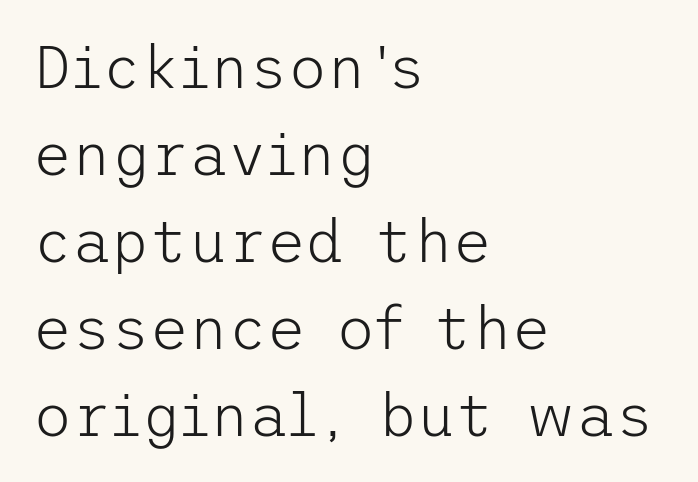
{"serif": "no", "italic": "no", "bold": "no", "weight": "light", "width": "normal", "stroke_contrast": "low", "x_height": "medium", "underline": "no", "align": "left", "line_spacing": "normal", "line_spacing_ratio": 1.45, "letter_spacing": "normal", "letter_spacing_em": 0.0, "glyph_px": 60}
